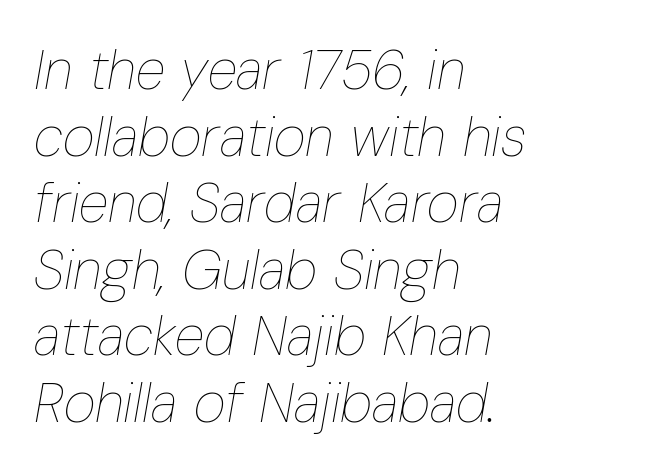
Q: Is the text bold? A: No.
Q: Is the text italic (slanted)? A: Yes, it leans right by about 10 degrees.
Q: Is the text underlined? A: No.
Q: How is the paragraph aligned? A: Left-aligned.
Q: Is the spacing between letters normal or unusually wide? A: Normal.
Q: Width (condensed, normal, or wide)? A: Condensed.
Q: Stroke contrast? A: Low.
Q: x-height? A: Medium.
Q: Monospaced? A: No.
